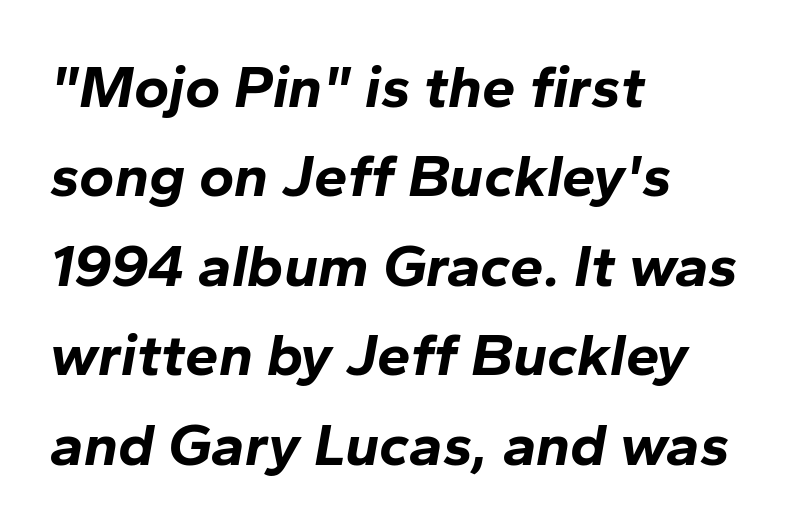
Q: Is the text bold? A: Yes.
Q: Is the text italic (slanted)? A: Yes, it leans right by about 10 degrees.
Q: Is the text underlined? A: No.
Q: How is the paragraph aligned? A: Left-aligned.
Q: Is the spacing between letters normal or unusually wide? A: Normal.
Q: Is the spacing between lines tight, normal or loose? A: Normal.
Q: Width (condensed, normal, or wide)? A: Normal.
Q: Stroke contrast? A: Low.
Q: x-height? A: Medium.
Q: Monospaced? A: No.
